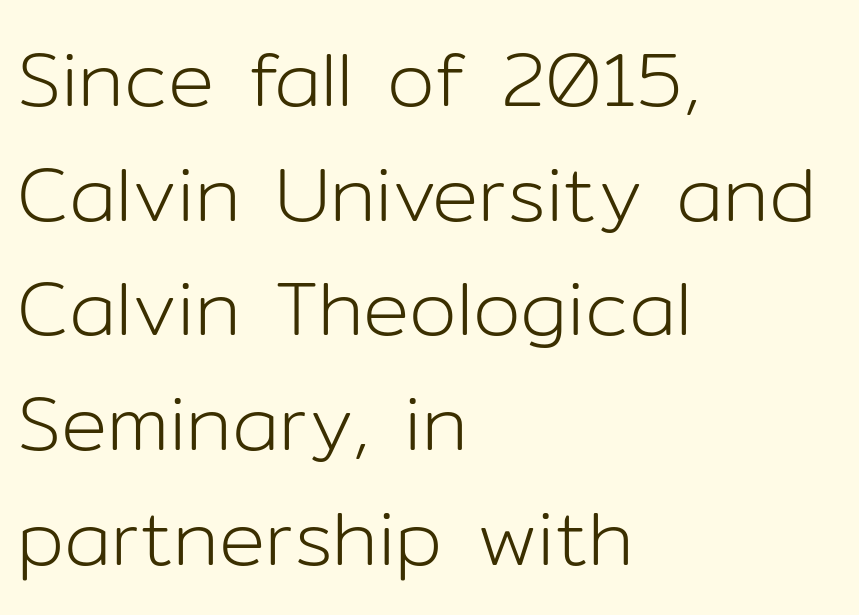
Is this a heavy cut? Hardly; it is regular or lighter. The lines sit at an ordinary, default distance from one another. Clear beneath every line of the passage. Type style note: lacks serifs.
